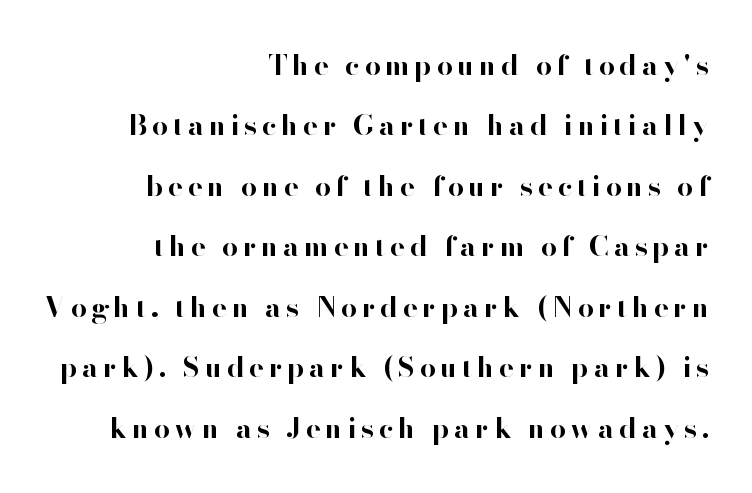
Beneath every word, the page is bare. The passage shown is typed in a proportional face where columns would drift. You can tell from the bare stems that sans-serif type was used. Summary of vertical rhythm: relaxed, with wide interline spacing. In terms of weight, the rendering is a true, heavy bold.
